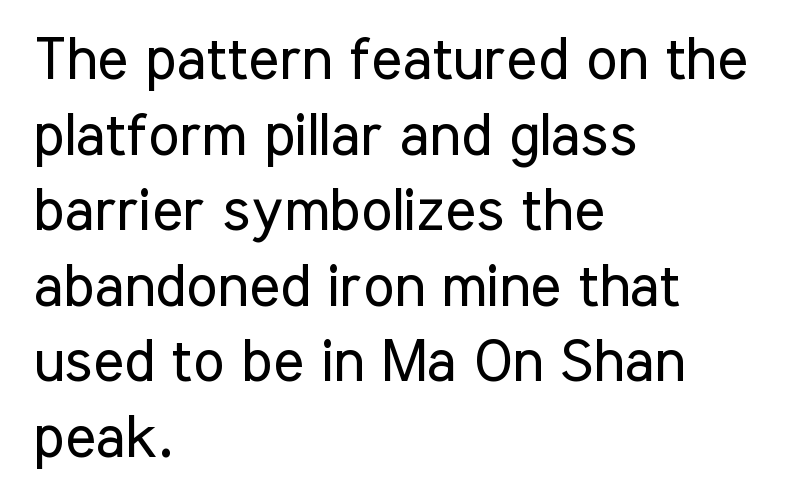
{"serif": "no", "italic": "no", "bold": "no", "weight": "regular", "width": "condensed", "stroke_contrast": "low", "x_height": "medium", "monospaced": "no", "underline": "no", "align": "left", "line_spacing": "normal", "line_spacing_ratio": 1.28, "letter_spacing": "normal", "letter_spacing_em": 0.0, "glyph_px": 59}
